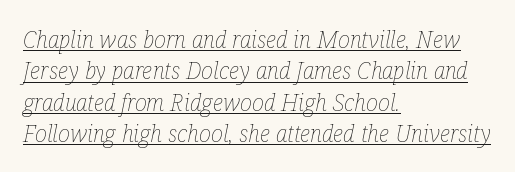
The image shows 23 px text type, italic (leaning right); set left-aligned, normal line spacing (1.36x), normal letter spacing, underlined.
